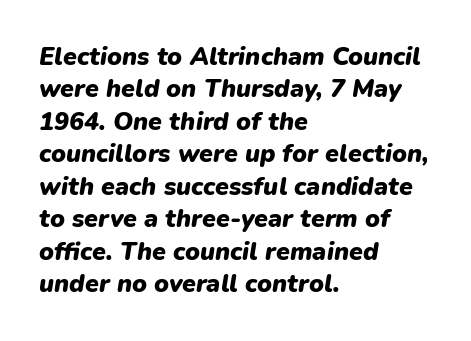
Q: Is the text bold? A: Yes.
Q: Is the text italic (slanted)? A: Yes, it leans right by about 9 degrees.
Q: Is the text underlined? A: No.
Q: How is the paragraph aligned? A: Left-aligned.
Q: Is the spacing between letters normal or unusually wide? A: Normal.
Q: Is the spacing between lines tight, normal or loose? A: Normal.
